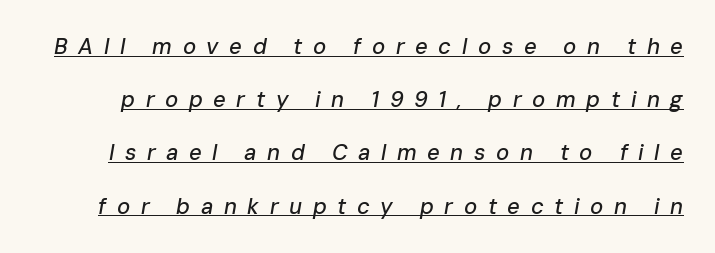
Compared with ordinary roman type, these characters are visibly tilted. The face used here is rendered with a markedly widened letterfit. Honestly, the rows look like they've been pulled way apart. The sample's only ornament is a line tracing under the words.
